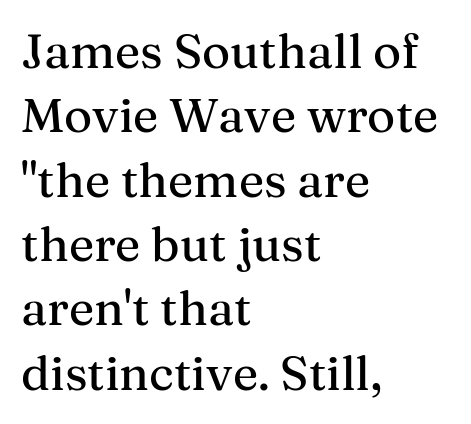
Ascenders rise straight up at ninety degrees. These lines keep a tight, regular rhythm from letter to letter. The letters carry serifs — small finishing strokes at the ends of their stems. Descender tails drop into unmarked territory.
